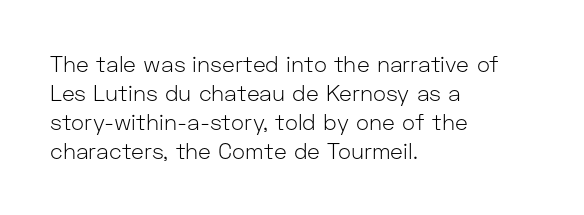
Q: Is the text bold? A: No.
Q: Is the text italic (slanted)? A: No, it is upright.
Q: Is the text underlined? A: No.
Q: How is the paragraph aligned? A: Left-aligned.
Q: Is the spacing between letters normal or unusually wide? A: Normal.
Q: Is the spacing between lines tight, normal or loose? A: Normal.
